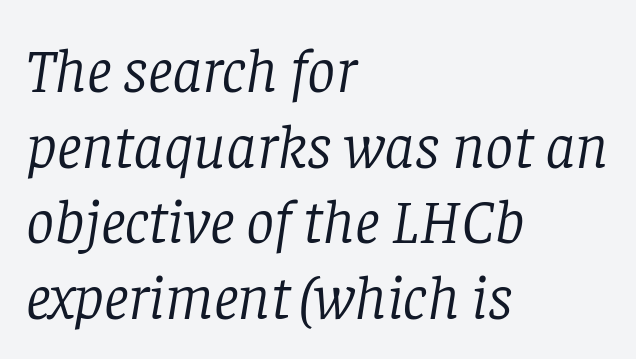
The image shows 63 px light serif type, italic (leaning right); set left-aligned, line spacing 1.2x, normal letter spacing, not underlined; low stroke contrast and a large x-height.
